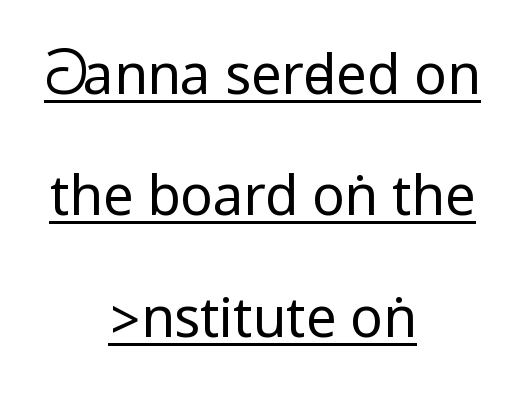
{"serif": "no", "italic": "no", "bold": "no", "weight": "regular", "width": "condensed", "stroke_contrast": "low", "underline": "yes", "align": "center", "line_spacing": "loose", "line_spacing_ratio": 2.25, "letter_spacing": "normal", "letter_spacing_em": 0.0, "glyph_px": 54}
